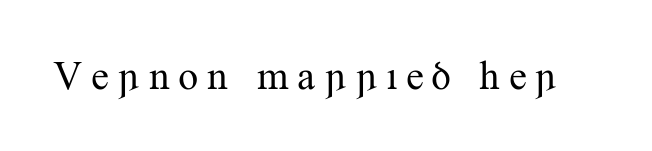
{"serif": "yes", "italic": "no", "bold": "no", "weight": "regular", "width": "normal", "stroke_contrast": "medium", "x_height": "small", "monospaced": "no", "underline": "no", "glyph_px": 40}
